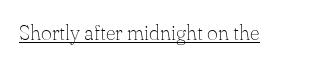
The image shows 21 px text type, upright; set normal letter spacing, underlined.
